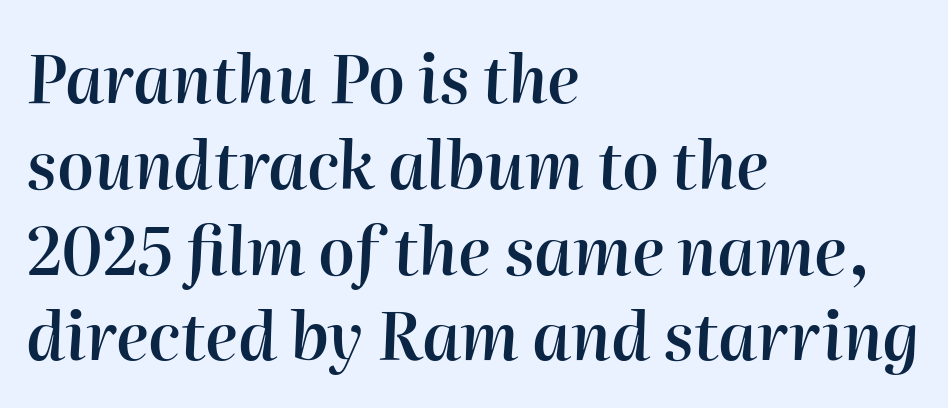
The image shows 65 px semibold type, italic (leaning right); set left-aligned, normal line spacing (1.32x), normal letter spacing, not underlined; high stroke contrast and a medium x-height.
